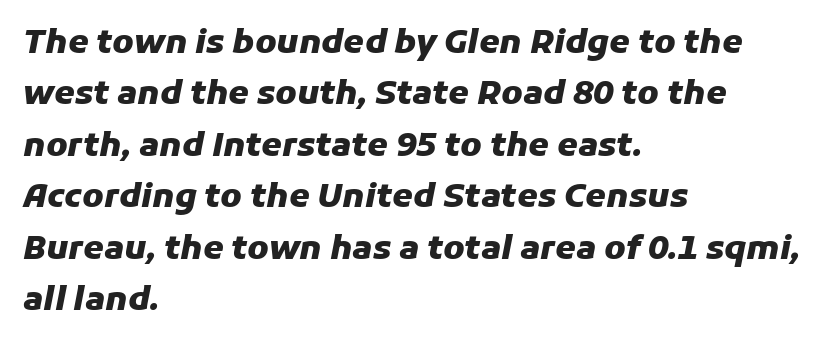
Whoever set this chose a conventional vertical rhythm. These lines are rendered in a variable-pitch font. The rendering anchors every line to the left-hand side. Caption: standard tracking, unaltered.
